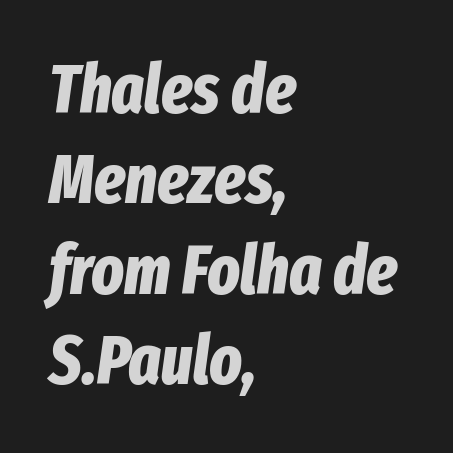
{"italic": "yes", "lean": "right", "slant_degrees": 8, "bold": "yes", "weight": "bold", "width": "condensed", "stroke_contrast": "low", "x_height": "medium", "monospaced": "no", "underline": "no", "align": "left", "line_spacing": "normal", "line_spacing_ratio": 1.33, "letter_spacing": "normal", "letter_spacing_em": 0.0, "glyph_px": 68}
